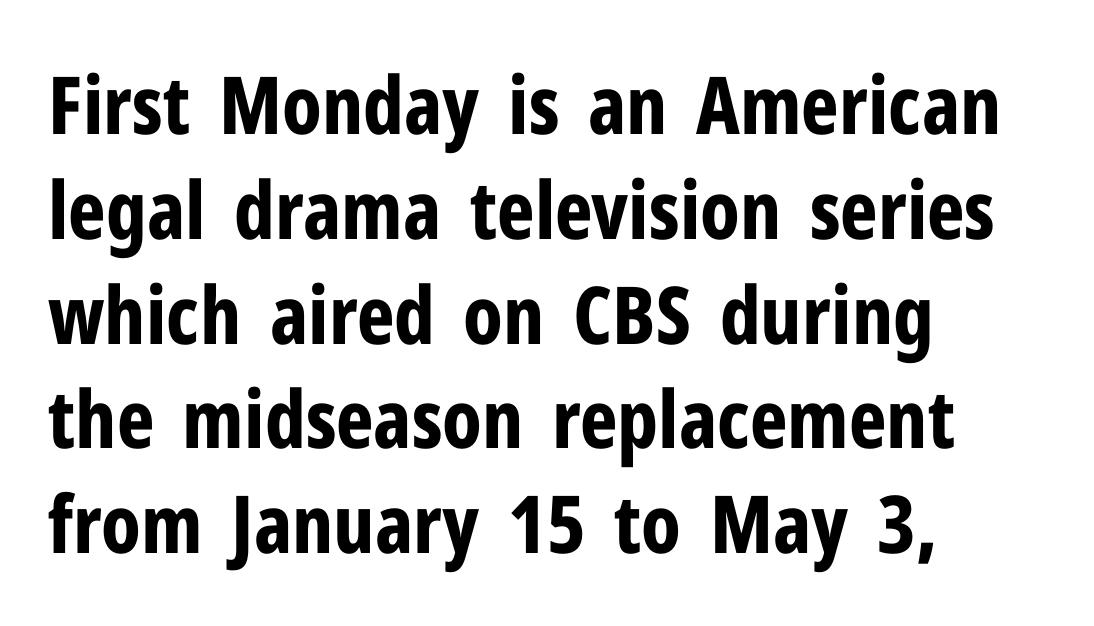
{"serif": "no", "italic": "no", "bold": "yes", "weight": "bold", "width": "condensed", "stroke_contrast": "low", "x_height": "medium", "monospaced": "no", "underline": "no", "align": "left", "line_spacing": "normal", "line_spacing_ratio": 1.31, "letter_spacing": "normal", "letter_spacing_em": 0.0, "glyph_px": 80}
